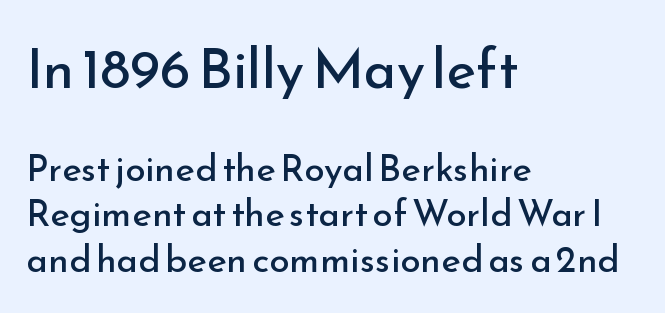
The image shows 56 px regular-weight sans-serif type, upright; set left-aligned, line spacing 1.23x, normal letter spacing, not underlined; the first (top) block is 1.51x larger; low stroke contrast and a small x-height.
